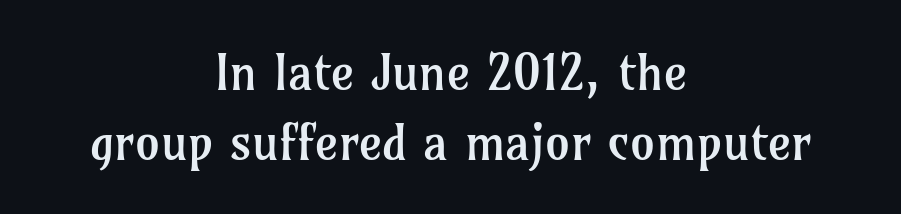
The image shows 50 px regular-weight serif type, upright; set centered, normal line spacing (1.4x), normal letter spacing, not underlined; low stroke contrast and a medium x-height.
